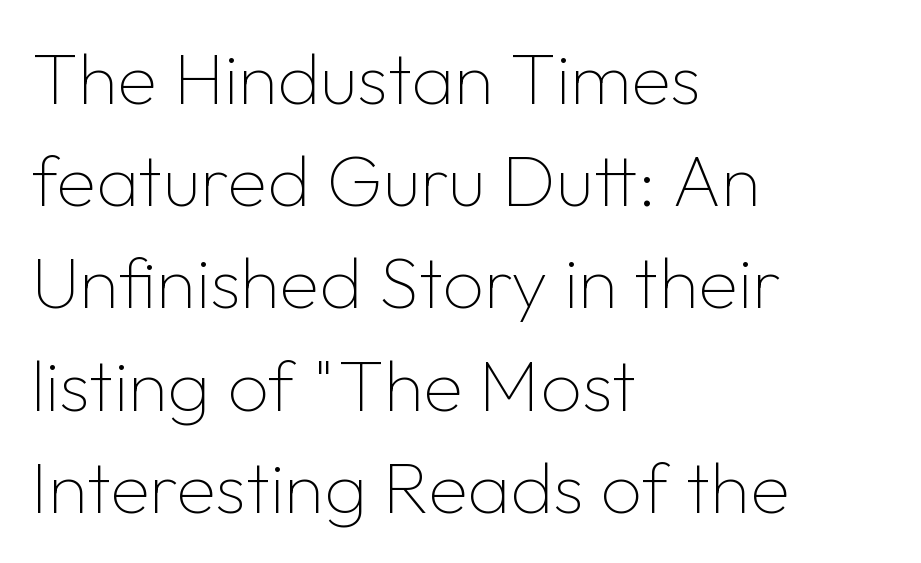
Compared with a centered layout, this one pins lines to the left instead. No heavy texture on the line: the type isn't bold. Here the designer chose a conventional face with non-uniform glyph widths. You can tell it's not italic because the verticals are truly vertical. Quick note: underline off. The passage shown has conventional tracking throughout.
